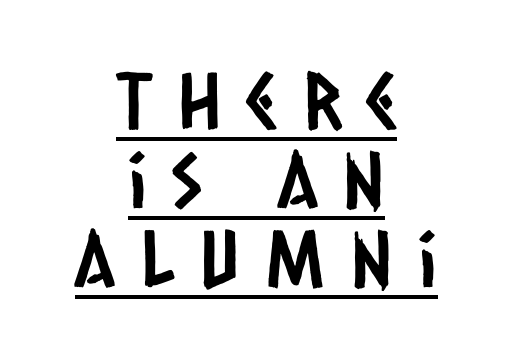
{"serif": "no", "width": "condensed", "stroke_contrast": "low", "x_height": "large", "monospaced": "no", "underline": "yes", "align": "center", "line_spacing": "tight", "line_spacing_ratio": 1.01, "letter_spacing": "wide", "letter_spacing_em": 0.32, "glyph_px": 78}
